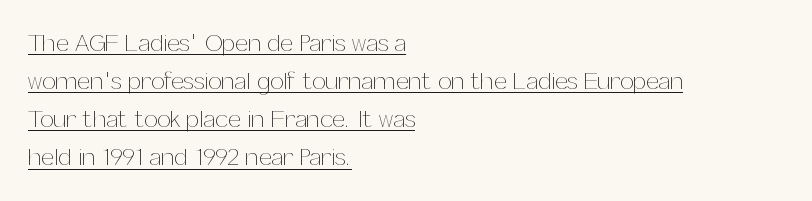
The lettering stays uniformly vertical, giving the passage a roman look. The passage shown is underscored from start to finish. Regarding leading, the lines here are spaced in the standard way. Short note: letters normally spaced. No extra ink here — the face is not bold. Notice how the passage keeps a crisp vertical edge on the left only.
